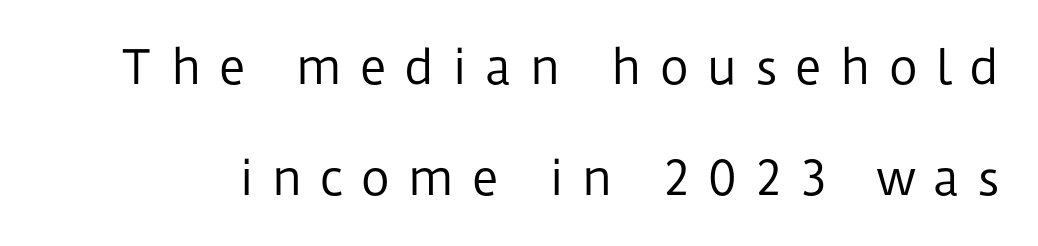
Q: Is the text bold? A: No.
Q: Is the text italic (slanted)? A: No, it is upright.
Q: Is the typeface a serif or a sans-serif typeface? A: Sans-serif.
Q: Is the text underlined? A: No.
Q: Is the spacing between letters normal or unusually wide? A: Unusually wide.
Q: Is the spacing between lines tight, normal or loose? A: Loose.
Q: Width (condensed, normal, or wide)? A: Normal.
Q: Stroke contrast? A: Low.
Q: x-height? A: Medium.
Q: Monospaced? A: No.
